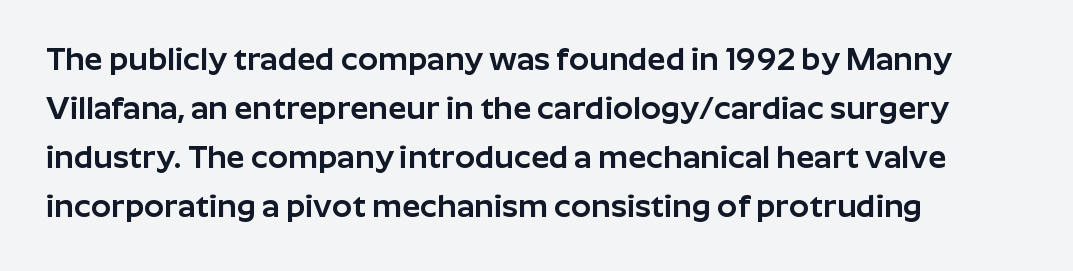
Q: Is the text italic (slanted)? A: No, it is upright.
Q: Is the typeface a serif or a sans-serif typeface? A: Sans-serif.
Q: Is the text underlined? A: No.
Q: How is the paragraph aligned? A: Left-aligned.
Q: Is the spacing between letters normal or unusually wide? A: Normal.
Q: Is the spacing between lines tight, normal or loose? A: Normal.
Q: Width (condensed, normal, or wide)? A: Normal.
Q: Stroke contrast? A: Low.
Q: x-height? A: Medium.
Q: Monospaced? A: No.
